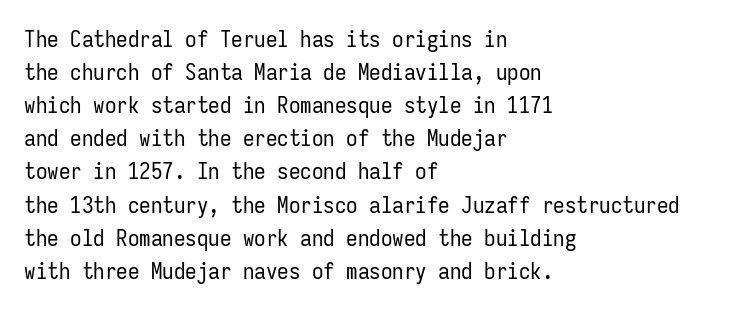
Does extra space separate the letters? No, they use regular spacing. The rendering anchors every line to the left-hand side. The axis of the letterforms is exactly vertical. These lines sit exactly where default settings would place them. Ink coverage per letter is moderate at most. Bare-footed words on every line.
